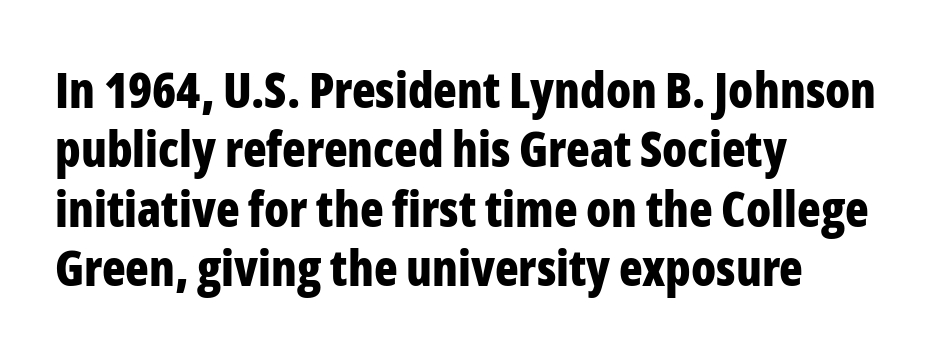
The image shows 49 px bold, condensed sans-serif type, upright; set left-aligned, line spacing 1.21x, normal letter spacing, not underlined; low stroke contrast and a medium x-height.
